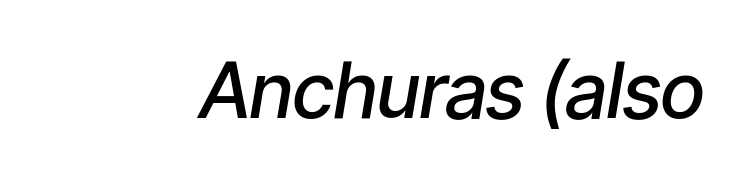
{"italic": "yes", "lean": "right", "slant_degrees": 9, "bold": "semi", "weight": "semibold", "width": "condensed", "stroke_contrast": "low", "x_height": "medium", "monospaced": "no", "underline": "no", "letter_spacing": "normal", "letter_spacing_em": 0.0, "glyph_px": 77}
